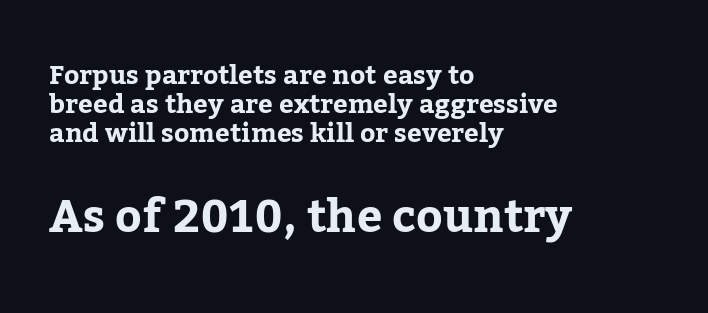
{"serif": "yes", "italic": "no", "bold": "yes", "weight": "bold", "width": "normal", "stroke_contrast": "low", "x_height": "medium", "monospaced": "no", "underline": "no", "align": "left", "line_spacing": "tight", "line_spacing_ratio": 1.11, "letter_spacing": "normal", "letter_spacing_em": 0.0, "larger_block": "second", "size_ratio": 1.73, "glyph_px": 45}
